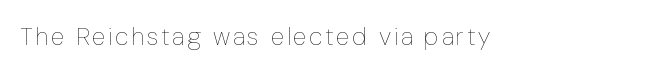
{"italic": "no", "bold": "no", "underline": "no", "glyph_px": 25}
